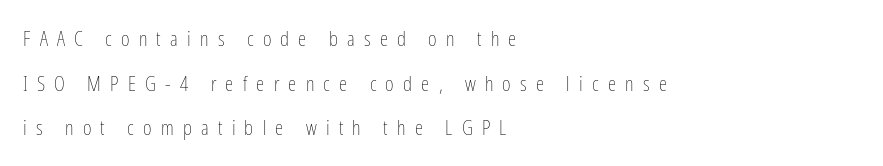
The image shows 21 px text type, upright; set left-aligned, loose line spacing (2.12x), unusually wide letter spacing (+0.44 em), not underlined.
